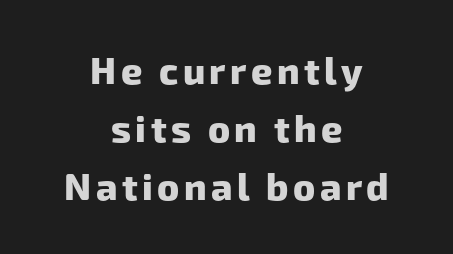
Q: Is the text bold? A: Yes.
Q: Is the typeface a serif or a sans-serif typeface? A: Sans-serif.
Q: Is the text underlined? A: No.
Q: How is the paragraph aligned? A: Centered.
Q: Is the spacing between lines tight, normal or loose? A: Normal.
Q: Width (condensed, normal, or wide)? A: Normal.
Q: Stroke contrast? A: Low.
Q: x-height? A: Medium.
Q: Monospaced? A: No.
